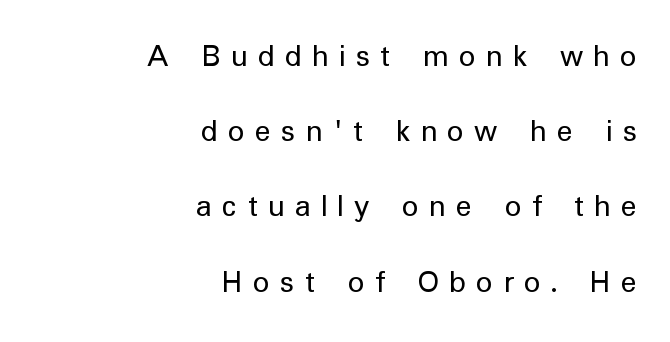
The image shows 33 px regular-weight sans-serif type, upright; set right-aligned, loose line spacing (2.28x), unusually wide letter spacing (+0.31 em), not underlined; low stroke contrast and a medium x-height.
